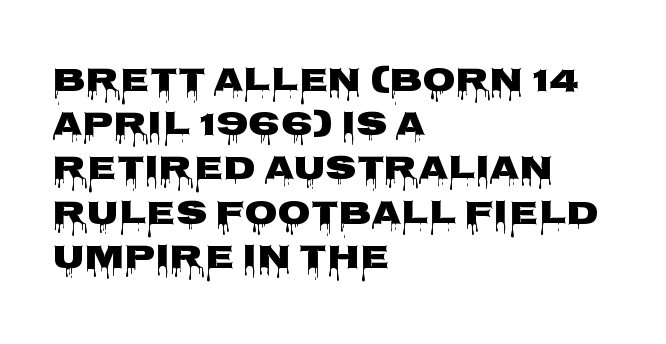
{"serif": "no", "italic": "no", "width": "wide", "stroke_contrast": "low", "x_height": "large", "monospaced": "no", "underline": "no", "align": "left", "line_spacing": "normal", "line_spacing_ratio": 1.3, "letter_spacing": "normal", "letter_spacing_em": 0.0, "glyph_px": 34}
